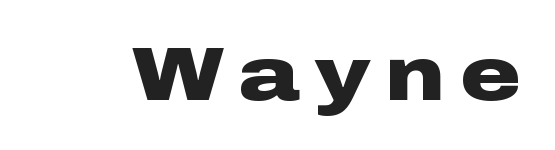
Every stem runs plumb, perpendicular to the baseline. Words appear elongated and porous because spacing is wide. Unmarked baselines from the first word to the last. Nothing sits at the stroke ends, so this counts as sans-serif. Do the characters align in a grid? No, the font is proportional. Chunky letters — that's bold for sure.
